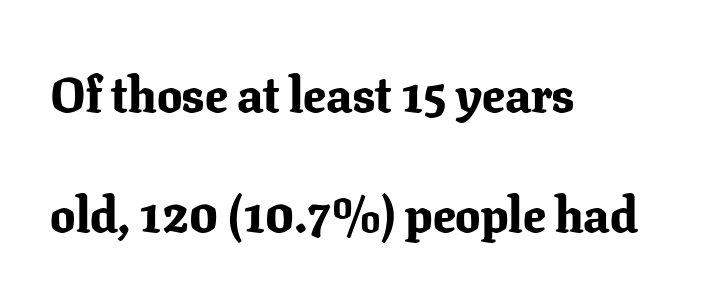
{"serif": "yes", "italic": "no", "bold": "yes", "weight": "bold", "width": "normal", "stroke_contrast": "low", "x_height": "medium", "monospaced": "no", "underline": "no", "align": "left", "line_spacing": "loose", "line_spacing_ratio": 2.41, "letter_spacing": "normal", "letter_spacing_em": 0.0, "glyph_px": 50}
